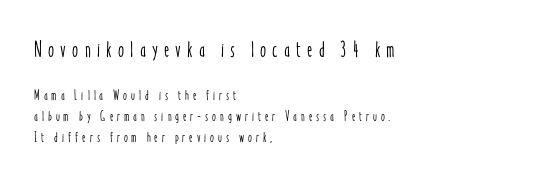
The image shows 22 px text type, upright; set left-aligned, normal line spacing (1.51x), unusually wide letter spacing (+0.28 em), not underlined; the first (top) block is 1.57x larger.
